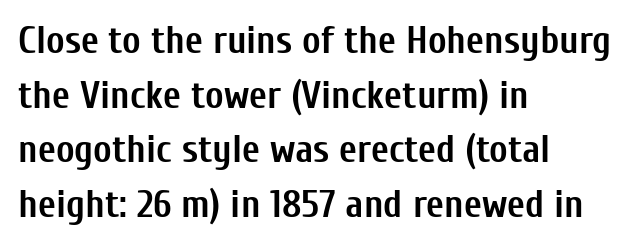
Q: Is the text bold? A: Yes.
Q: Is the text italic (slanted)? A: No, it is upright.
Q: Is the typeface a serif or a sans-serif typeface? A: Sans-serif.
Q: Is the text underlined? A: No.
Q: How is the paragraph aligned? A: Left-aligned.
Q: Is the spacing between letters normal or unusually wide? A: Normal.
Q: Is the spacing between lines tight, normal or loose? A: Normal.
Q: Width (condensed, normal, or wide)? A: Condensed.
Q: Stroke contrast? A: Low.
Q: x-height? A: Medium.
Q: Monospaced? A: No.
